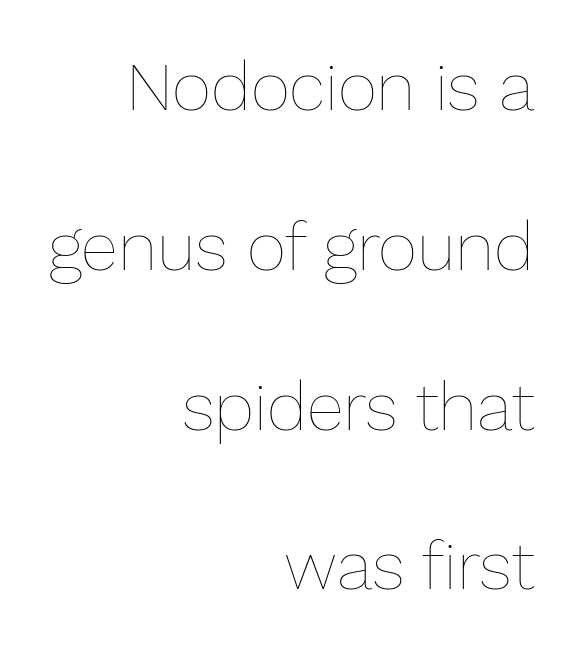
Q: Is the text bold? A: No.
Q: Is the text italic (slanted)? A: No, it is upright.
Q: Is the text underlined? A: No.
Q: How is the paragraph aligned? A: Right-aligned.
Q: Is the spacing between letters normal or unusually wide? A: Normal.
Q: Is the spacing between lines tight, normal or loose? A: Loose.
Q: Width (condensed, normal, or wide)? A: Normal.
Q: Stroke contrast? A: Low.
Q: x-height? A: Medium.
Q: Monospaced? A: No.
